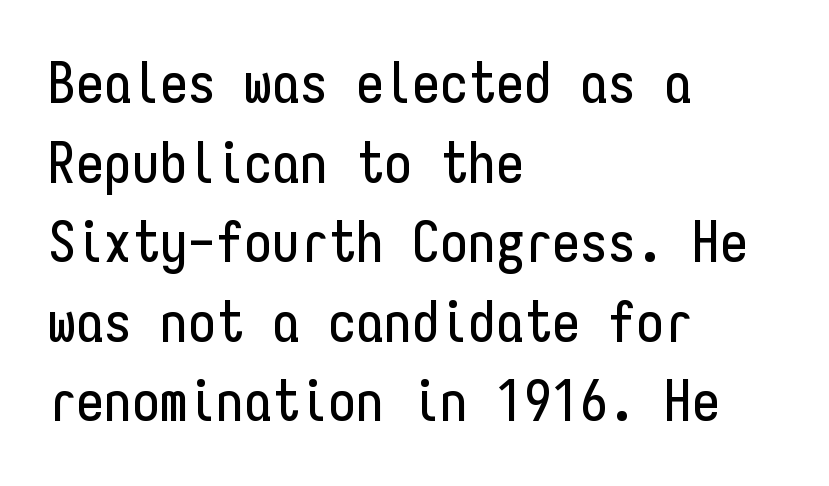
Q: Is the text italic (slanted)? A: No, it is upright.
Q: Is the typeface a serif or a sans-serif typeface? A: Sans-serif.
Q: Is the text underlined? A: No.
Q: How is the paragraph aligned? A: Left-aligned.
Q: Is the spacing between letters normal or unusually wide? A: Normal.
Q: Is the spacing between lines tight, normal or loose? A: Normal.
Q: Width (condensed, normal, or wide)? A: Condensed.
Q: Stroke contrast? A: Low.
Q: x-height? A: Medium.
Q: Monospaced? A: Yes.
